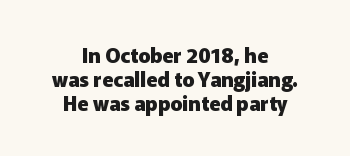
The image shows 20 px bold type, upright; set centered, line spacing 1.2x, normal letter spacing, not underlined.
